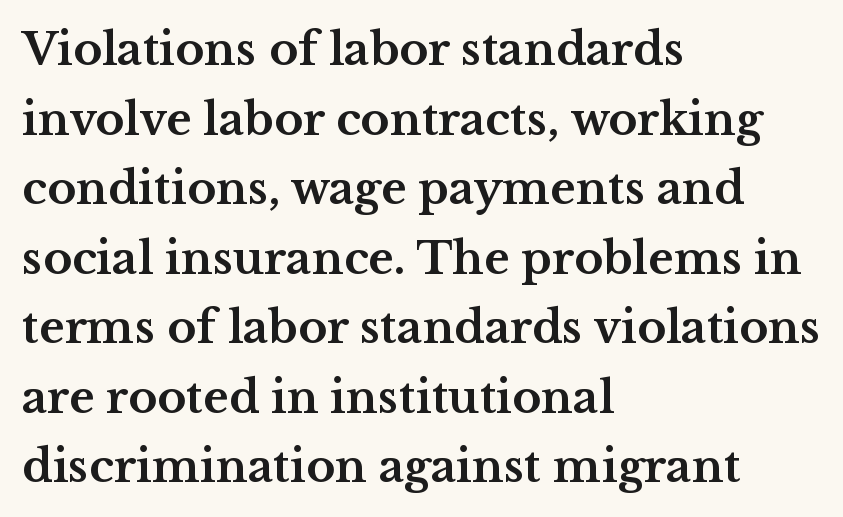
Q: Is the text bold? A: Yes.
Q: Is the text italic (slanted)? A: No, it is upright.
Q: Is the typeface a serif or a sans-serif typeface? A: Serif.
Q: Is the text underlined? A: No.
Q: How is the paragraph aligned? A: Left-aligned.
Q: Is the spacing between letters normal or unusually wide? A: Normal.
Q: Is the spacing between lines tight, normal or loose? A: Normal.
Q: Width (condensed, normal, or wide)? A: Wide.
Q: Stroke contrast? A: Medium.
Q: x-height? A: Medium.
Q: Monospaced? A: No.
